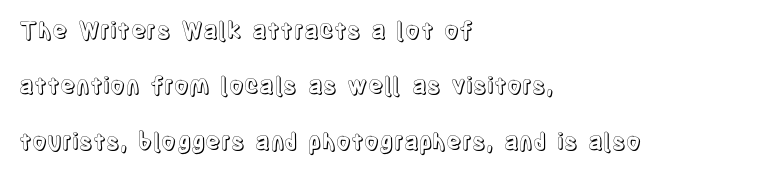
Q: Is the text italic (slanted)? A: No, it is upright.
Q: Is the text underlined? A: No.
Q: How is the paragraph aligned? A: Left-aligned.
Q: Is the spacing between letters normal or unusually wide? A: Normal.
Q: Is the spacing between lines tight, normal or loose? A: Loose.
